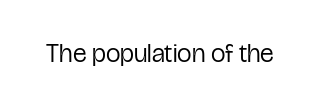
The image shows 26 px text type, upright; set normal letter spacing, not underlined.
